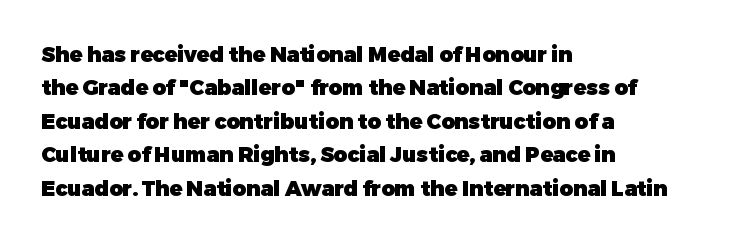
Q: Is the text bold? A: Yes.
Q: Is the text italic (slanted)? A: No, it is upright.
Q: Is the text underlined? A: No.
Q: How is the paragraph aligned? A: Left-aligned.
Q: Is the spacing between letters normal or unusually wide? A: Normal.
Q: Is the spacing between lines tight, normal or loose? A: Normal.
